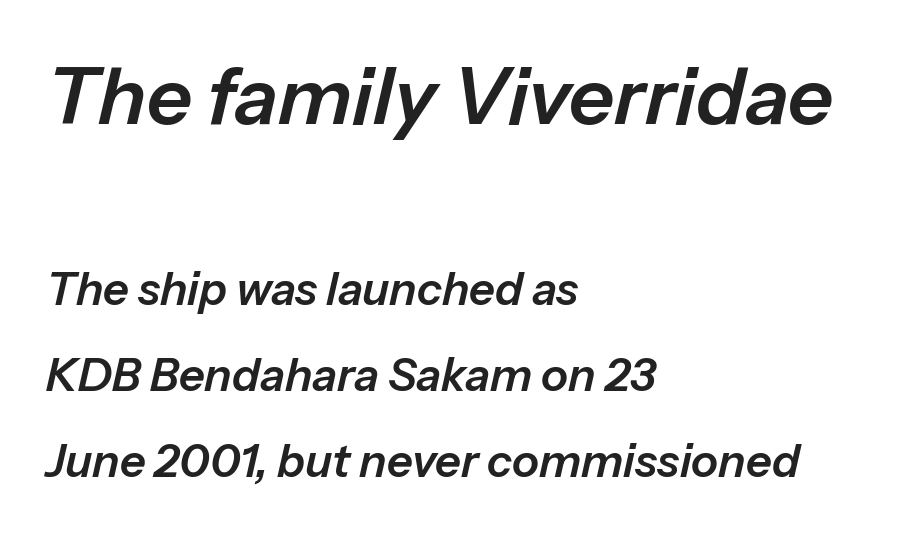
Q: Is the text italic (slanted)? A: Yes, it leans right by about 13 degrees.
Q: Is the text underlined? A: No.
Q: How is the paragraph aligned? A: Left-aligned.
Q: Is the spacing between letters normal or unusually wide? A: Normal.
Q: Is the spacing between lines tight, normal or loose? A: Loose.
Q: Which block of text is set in a larger size, the first (top) or the second (bottom)? A: The first (top) one.
Q: Width (condensed, normal, or wide)? A: Normal.
Q: Stroke contrast? A: Low.
Q: x-height? A: Medium.
Q: Monospaced? A: No.
